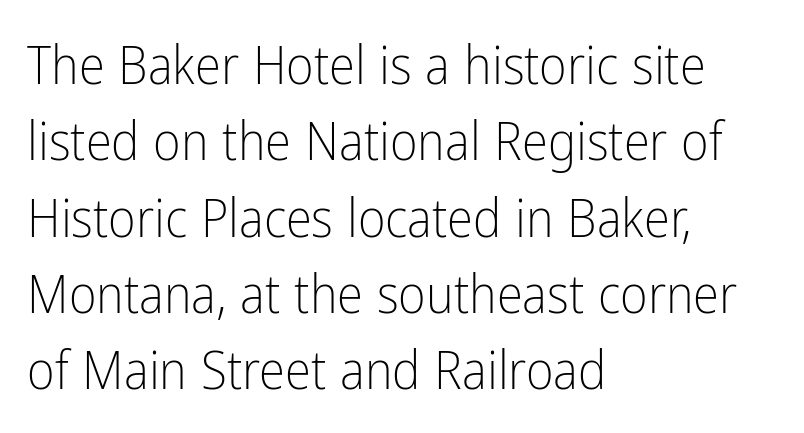
Q: Is the text bold? A: No.
Q: Is the text italic (slanted)? A: No, it is upright.
Q: Is the typeface a serif or a sans-serif typeface? A: Sans-serif.
Q: Is the text underlined? A: No.
Q: How is the paragraph aligned? A: Left-aligned.
Q: Is the spacing between letters normal or unusually wide? A: Normal.
Q: Is the spacing between lines tight, normal or loose? A: Normal.
Q: Width (condensed, normal, or wide)? A: Condensed.
Q: Stroke contrast? A: Low.
Q: x-height? A: Medium.
Q: Monospaced? A: No.
